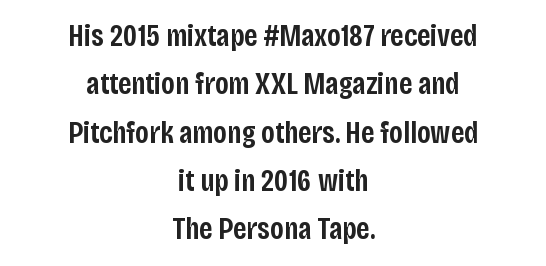
Normally led — the rows are evenly, conventionally spaced. The rendering positions every line midway between the sides. Nobody touched the tracking dial on this one. The baseline area is clear. This is roman type, the default non-slanted kind.
